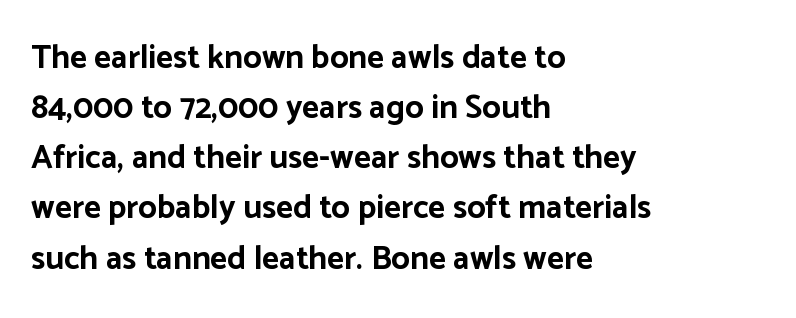
{"serif": "no", "italic": "no", "bold": "yes", "weight": "bold", "width": "normal", "stroke_contrast": "low", "x_height": "medium", "monospaced": "no", "underline": "no", "align": "left", "line_spacing": "normal", "line_spacing_ratio": 1.52, "letter_spacing": "normal", "letter_spacing_em": 0.0, "glyph_px": 33}
